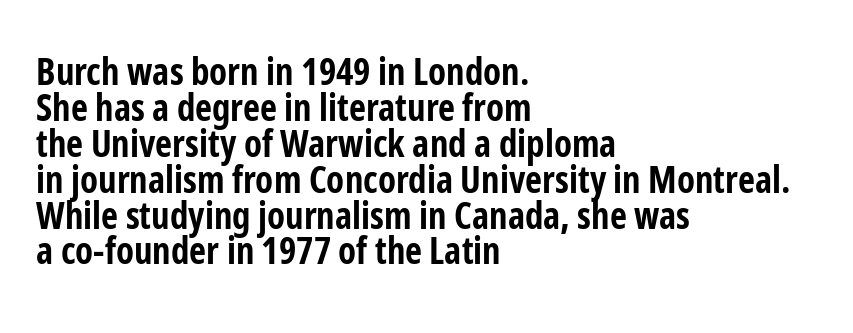
{"serif": "no", "italic": "no", "bold": "yes", "weight": "bold", "width": "condensed", "stroke_contrast": "low", "x_height": "medium", "monospaced": "no", "underline": "no", "align": "left", "line_spacing": "tight", "line_spacing_ratio": 0.97, "letter_spacing": "normal", "letter_spacing_em": 0.0, "glyph_px": 37}
